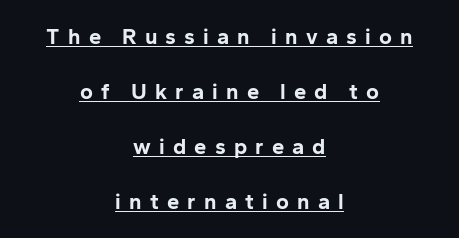
Is there any slant? The stems are plumb. The space between consecutive lines is lavish. Compared with typical body copy, the letter spacing here is much looser. How heavy is the stroke? Heavy — this is a bold. Quick note: underline on. The rag falls on both sides of this text block equally.
